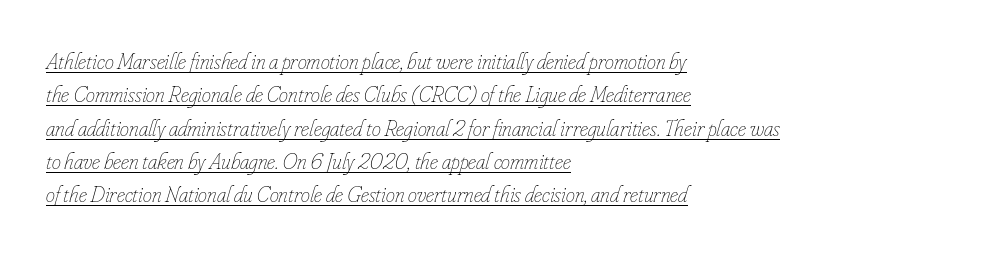
{"italic": "yes", "lean": "right", "slant_degrees": 16, "bold": "no", "underline": "yes", "align": "left", "line_spacing": "normal", "line_spacing_ratio": 1.45, "letter_spacing": "normal", "letter_spacing_em": 0.0, "glyph_px": 23}
